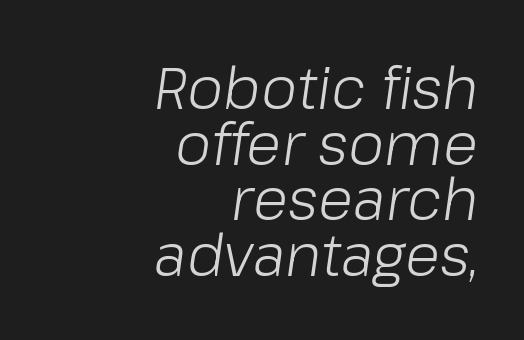
Think of a printed novel: that variable character pitch is what you see here. The words here are not underlined. Style check: oblique. Cramped leading. Spacing between characters is what you'd get straight out of the box. Counters stay open thanks to moderate or lighter strokes.
